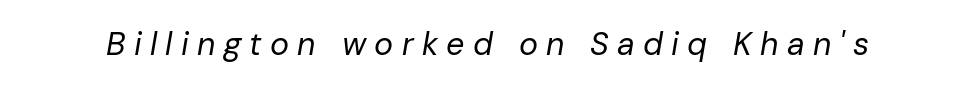
The image shows 32 px regular-weight type, italic (leaning right); set unusually wide letter spacing (+0.26 em), not underlined; low stroke contrast and a medium x-height.
